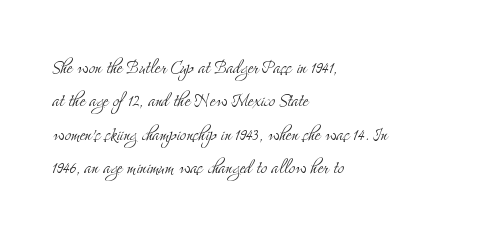
The image shows 23 px text type; set left-aligned, normal line spacing (1.45x), normal letter spacing, not underlined.
